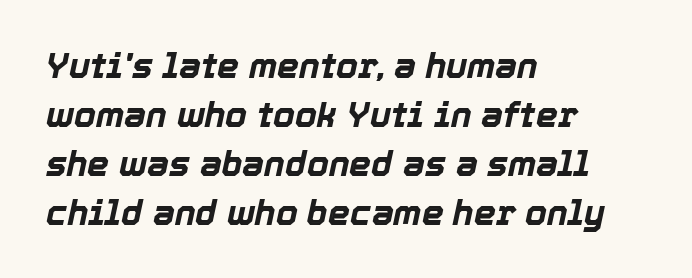
{"italic": "yes", "lean": "right", "slant_degrees": 12, "bold": "yes", "weight": "bold", "width": "normal", "x_height": "medium", "monospaced": "no", "underline": "no", "align": "left", "line_spacing": "normal", "line_spacing_ratio": 1.4, "letter_spacing": "normal", "letter_spacing_em": 0.0, "glyph_px": 35}
